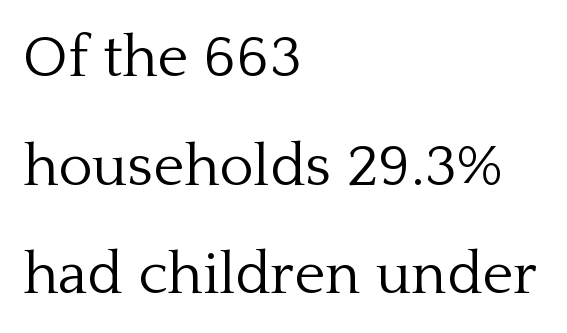
Q: Is the text bold? A: No.
Q: Is the text italic (slanted)? A: No, it is upright.
Q: Is the typeface a serif or a sans-serif typeface? A: Serif.
Q: Is the text underlined? A: No.
Q: How is the paragraph aligned? A: Left-aligned.
Q: Is the spacing between letters normal or unusually wide? A: Normal.
Q: Width (condensed, normal, or wide)? A: Normal.
Q: Stroke contrast? A: Low.
Q: x-height? A: Medium.
Q: Monospaced? A: No.
